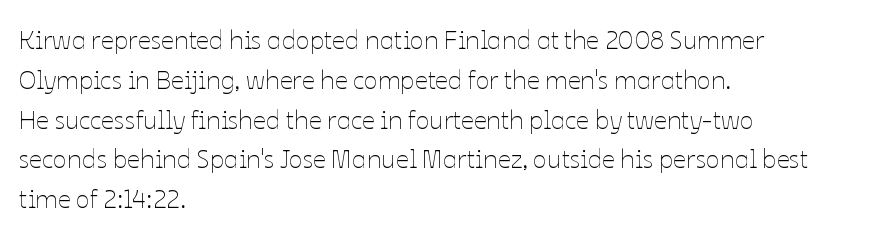
Nobody touched the tracking dial on this one. Line starts are locked; line ends wander. The block of text has a typical density, with ordinary space between rows. The glyphs are unaccompanied by any horizontal stroke below them. Notice how the stems are strictly vertical — no italics here. These glyphs show unthickened strokes, regular width or finer.
